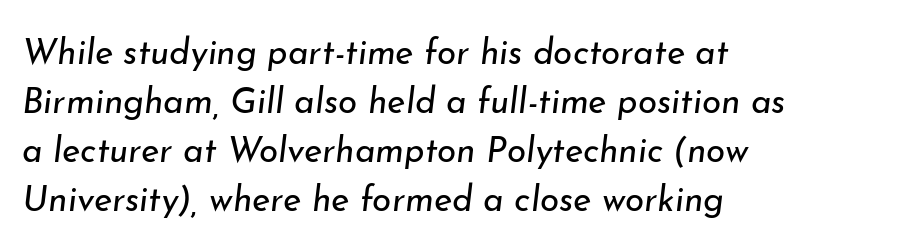
In terms of letterspacing, this is plain default setting. Style check: oblique. Left-aligned paragraph, ragged on the right. Weight: regular or lighter. The glyphs are unaccompanied by any horizontal stroke below them.
